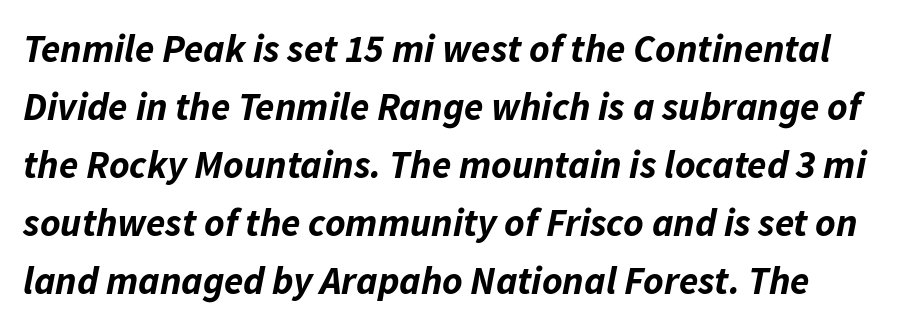
The image shows 39 px bold type, italic (leaning right); set normal line spacing (1.49x), normal letter spacing, not underlined; low stroke contrast and a medium x-height.
